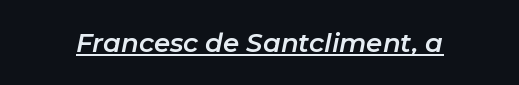
The image shows 26 px text type, italic (leaning right); set normal letter spacing, underlined.
